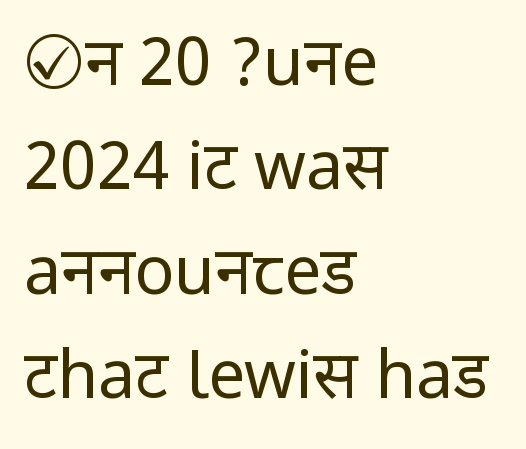
{"serif": "no", "italic": "no", "bold": "no", "weight": "regular", "width": "condensed", "stroke_contrast": "low", "underline": "no", "align": "left", "line_spacing": "normal", "line_spacing_ratio": 1.58, "letter_spacing": "normal", "letter_spacing_em": 0.0, "glyph_px": 66}
